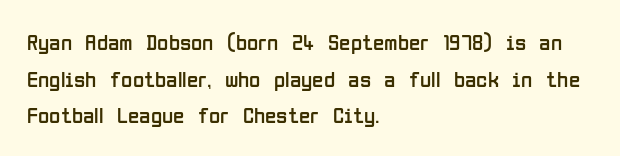
Q: Is the text bold? A: No.
Q: Is the text italic (slanted)? A: No, it is upright.
Q: Is the text underlined? A: No.
Q: How is the paragraph aligned? A: Left-aligned.
Q: Is the spacing between letters normal or unusually wide? A: Normal.
Q: Is the spacing between lines tight, normal or loose? A: Normal.
